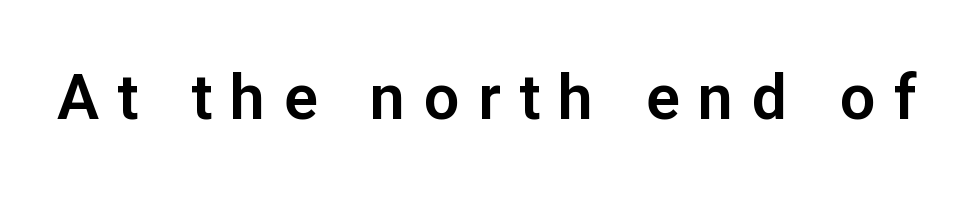
The image shows 63 px sans-serif type, upright; set unusually wide letter spacing (+0.29 em), not underlined; low stroke contrast and a medium x-height.
